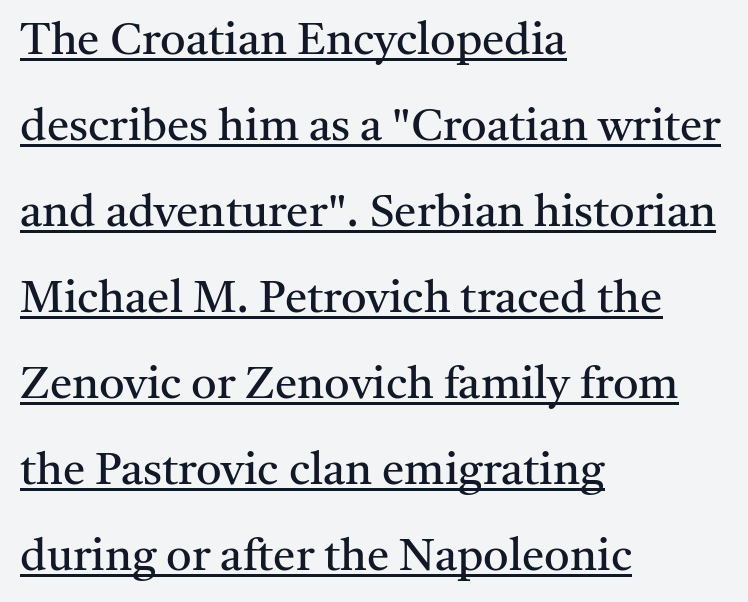
The image shows 45 px regular-weight serif type, upright; set left-aligned, loose line spacing (1.91x), normal letter spacing, underlined; medium stroke contrast and a medium x-height.
